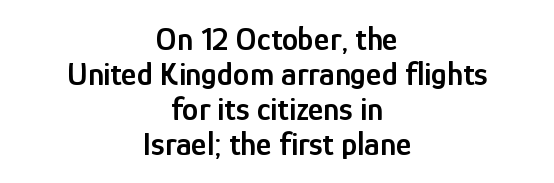
Q: Is the text bold? A: Semi-bold.
Q: Is the text italic (slanted)? A: No, it is upright.
Q: Is the typeface a serif or a sans-serif typeface? A: Sans-serif.
Q: Is the text underlined? A: No.
Q: How is the paragraph aligned? A: Centered.
Q: Is the spacing between letters normal or unusually wide? A: Normal.
Q: Is the spacing between lines tight, normal or loose? A: Tight.
Q: Width (condensed, normal, or wide)? A: Condensed.
Q: Stroke contrast? A: Low.
Q: x-height? A: Medium.
Q: Monospaced? A: No.
